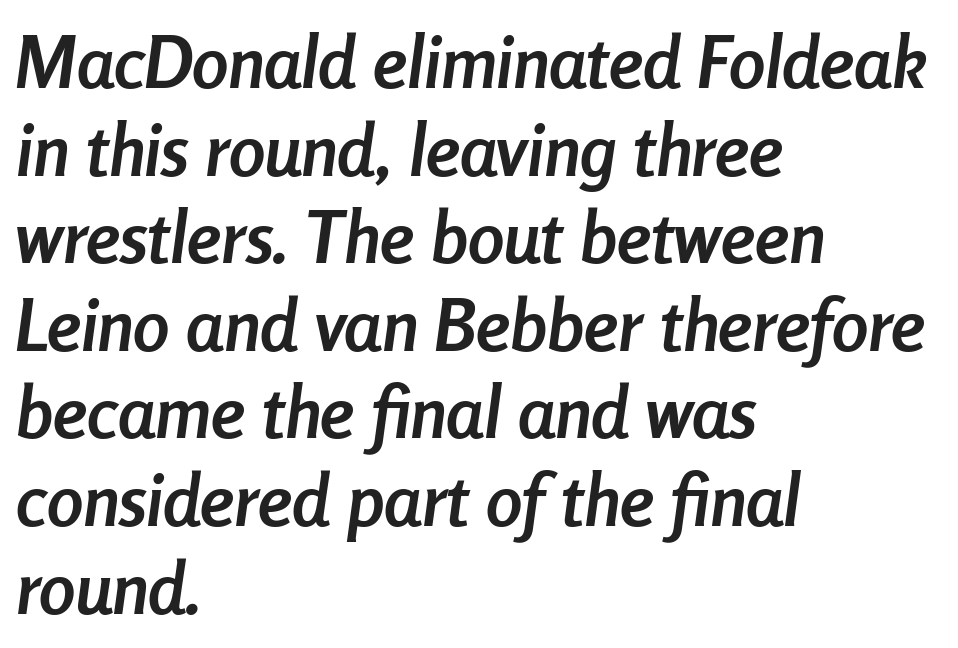
The zone under the glyphs is completely vacant. How heavy is the stroke? Heavy — this is a bold. The gaps between neighbouring characters are ordinary and unremarkable. When letters slant like this, we call the style italic. Is this a fixed-width face? No — the glyphs have proportional, varying widths.
